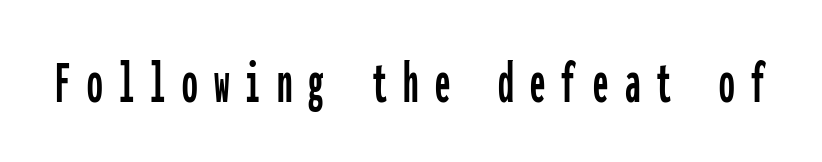
The image shows 62 px condensed sans-serif type, upright, monospaced; set unusually wide letter spacing (+0.26 em), not underlined; low stroke contrast and a medium x-height.
